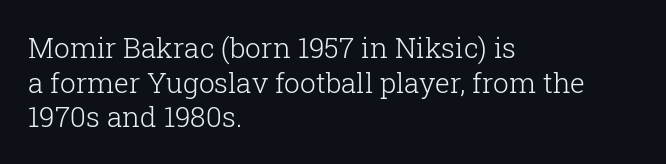
The image shows 28 px light serif type, upright; set left-aligned, line spacing 1.24x, normal letter spacing, not underlined; low stroke contrast and a medium x-height.
